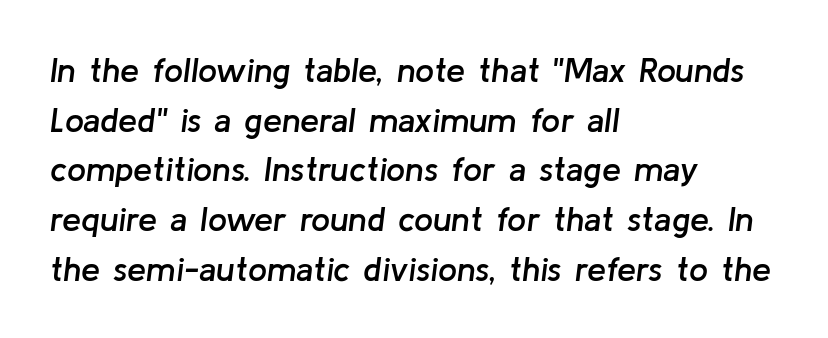
Plain, unruled lines of type. What weight is shown? A semibold, between regular and bold. The passage shown has conventional tracking throughout. In CSS terms this would be text-align: left.
